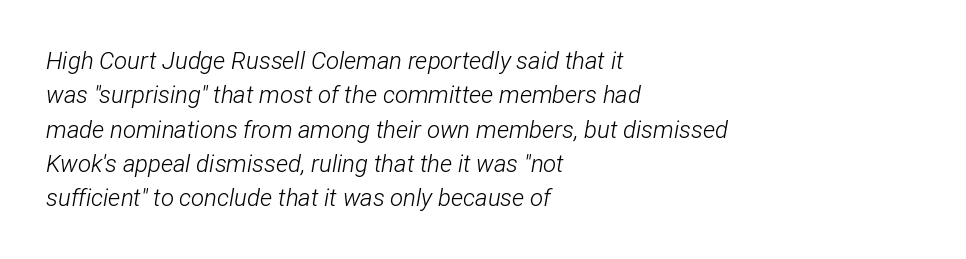
{"italic": "yes", "lean": "right", "slant_degrees": 12, "bold": "no", "underline": "no", "align": "left", "line_spacing": "normal", "line_spacing_ratio": 1.43, "letter_spacing": "normal", "letter_spacing_em": 0.0, "glyph_px": 24}
